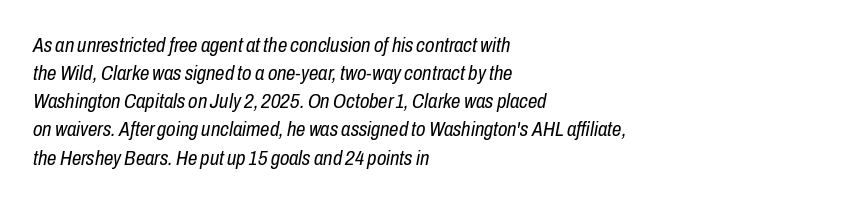
{"italic": "yes", "lean": "right", "slant_degrees": 10, "bold": "no", "underline": "no", "align": "left", "line_spacing": "normal", "line_spacing_ratio": 1.34, "letter_spacing": "normal", "letter_spacing_em": 0.0, "glyph_px": 21}
